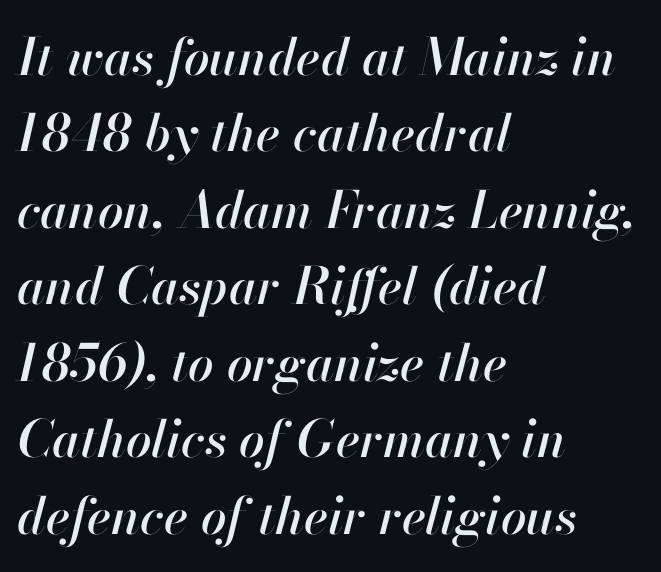
The image shows 51 px text type, italic (leaning right); set left-aligned, normal line spacing (1.5x), normal letter spacing, not underlined; high stroke contrast and a small x-height.
